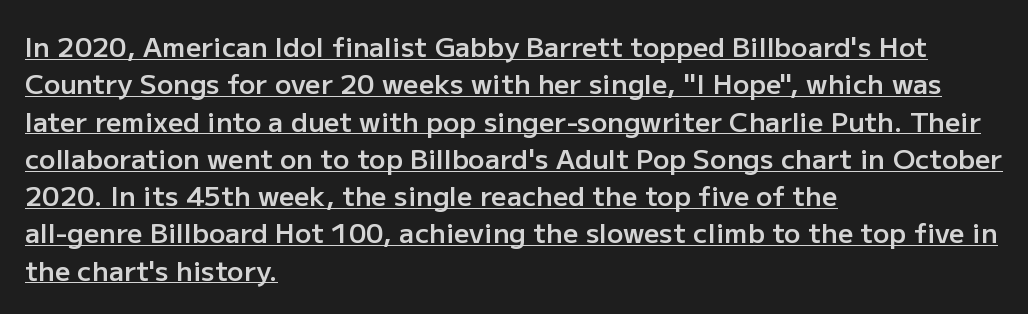
The image shows 27 px text type, upright; set left-aligned, normal line spacing (1.38x), normal letter spacing, underlined.
